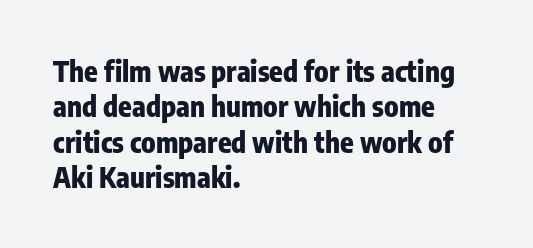
Q: Is the text bold? A: Yes.
Q: Is the text italic (slanted)? A: No, it is upright.
Q: Is the typeface a serif or a sans-serif typeface? A: Sans-serif.
Q: Is the text underlined? A: No.
Q: How is the paragraph aligned? A: Left-aligned.
Q: Is the spacing between letters normal or unusually wide? A: Normal.
Q: Is the spacing between lines tight, normal or loose? A: Normal.
Q: Width (condensed, normal, or wide)? A: Condensed.
Q: Stroke contrast? A: Low.
Q: x-height? A: Medium.
Q: Monospaced? A: No.
